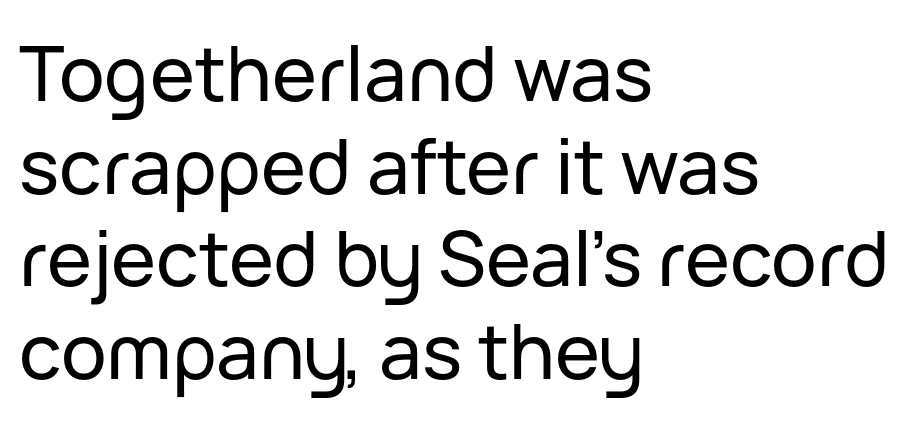
Layout note: lines flush left. The passage shown is typed in a proportional face where columns would drift. Honestly, the letter spacing is just normal — you wouldn't notice it. Ascenders rise straight up at ninety degrees. Bare-footed words on every line. The glyphs in this specimen are sans serif.
